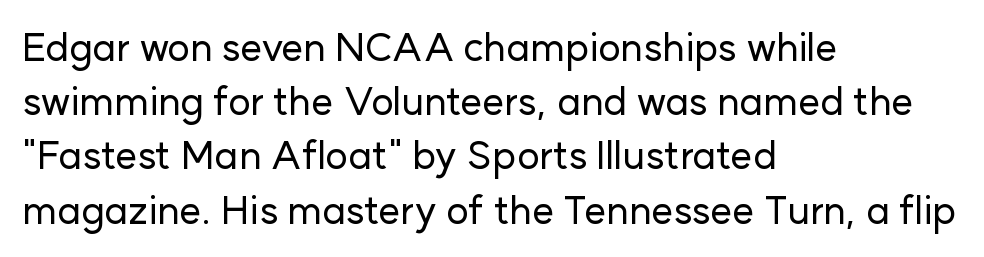
{"serif": "no", "italic": "no", "width": "normal", "stroke_contrast": "low", "x_height": "medium", "monospaced": "no", "underline": "no", "align": "left", "line_spacing": "normal", "line_spacing_ratio": 1.39, "letter_spacing": "normal", "letter_spacing_em": 0.0, "glyph_px": 39}
